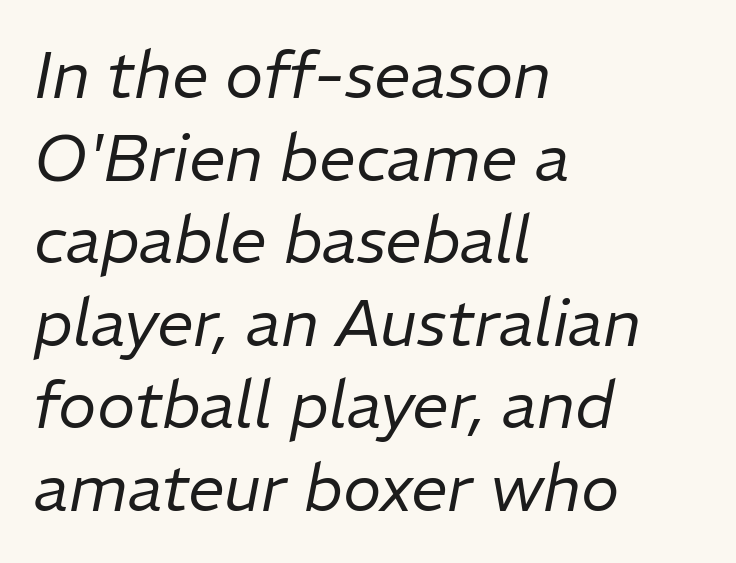
Q: Is the text bold? A: No.
Q: Is the text italic (slanted)? A: Yes, it leans right by about 11 degrees.
Q: Is the text underlined? A: No.
Q: How is the paragraph aligned? A: Left-aligned.
Q: Is the spacing between letters normal or unusually wide? A: Normal.
Q: Is the spacing between lines tight, normal or loose? A: Normal.
Q: Width (condensed, normal, or wide)? A: Normal.
Q: Stroke contrast? A: Low.
Q: x-height? A: Medium.
Q: Monospaced? A: No.
